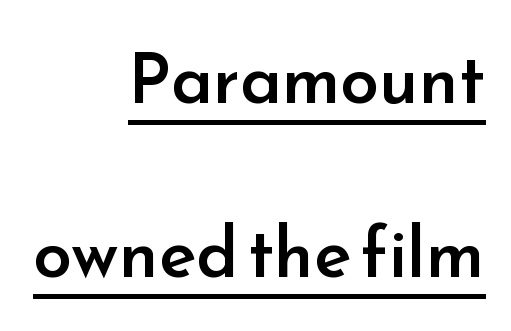
{"serif": "no", "italic": "no", "bold": "semi", "weight": "semibold", "width": "normal", "stroke_contrast": "low", "x_height": "small", "monospaced": "no", "underline": "yes", "align": "right", "line_spacing": "loose", "line_spacing_ratio": 2.48, "letter_spacing": "normal", "letter_spacing_em": 0.0, "glyph_px": 70}
